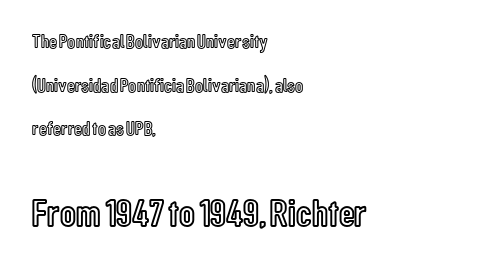
The lines are quadded left. Note the varied advance widths — an 'i' is clearly narrower than an 'm'. Bare-footed words on every line. The lettering stays uniformly vertical, giving the passage a roman look. The tracking reads as untouched default to a designer's eye. Baseline-to-baseline distance is far greater than the letter height.
